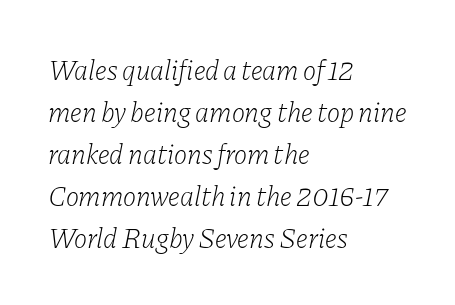
{"serif": "yes", "italic": "yes", "lean": "right", "slant_degrees": 11, "bold": "no", "weight": "light", "width": "normal", "stroke_contrast": "low", "x_height": "medium", "monospaced": "no", "underline": "no", "align": "left", "line_spacing": "normal", "line_spacing_ratio": 1.5, "letter_spacing": "normal", "letter_spacing_em": 0.0, "glyph_px": 28}
